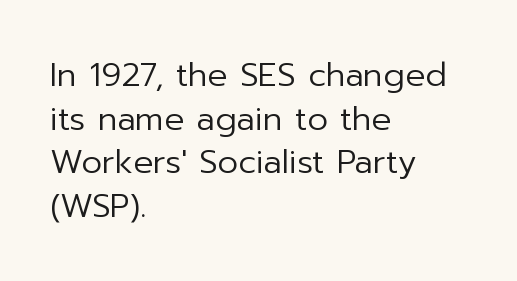
Q: Is the text bold? A: No.
Q: Is the text italic (slanted)? A: No, it is upright.
Q: Is the typeface a serif or a sans-serif typeface? A: Sans-serif.
Q: Is the text underlined? A: No.
Q: How is the paragraph aligned? A: Left-aligned.
Q: Is the spacing between letters normal or unusually wide? A: Normal.
Q: Is the spacing between lines tight, normal or loose? A: Normal.
Q: Width (condensed, normal, or wide)? A: Normal.
Q: Stroke contrast? A: Low.
Q: x-height? A: Medium.
Q: Monospaced? A: No.
